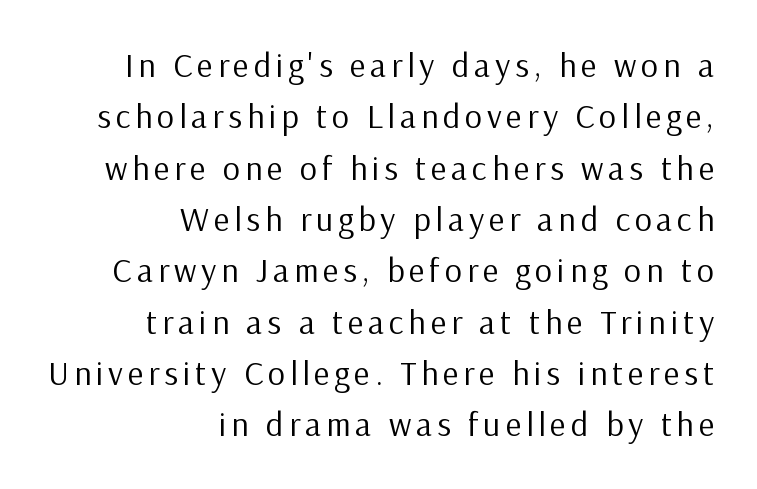
The image shows 34 px regular-weight sans-serif type, upright; set right-aligned, normal line spacing (1.51x), not underlined; low stroke contrast and a medium x-height.
